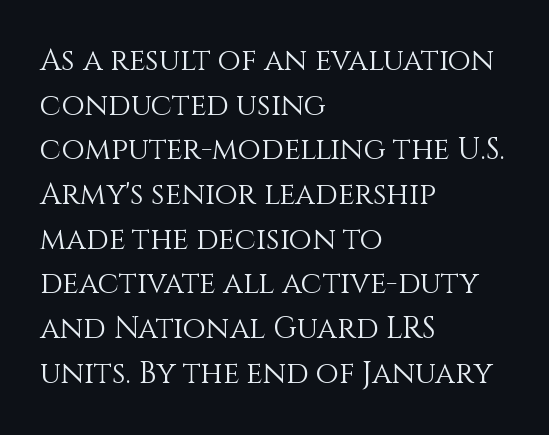
The image shows 30 px light type, upright; set left-aligned, normal line spacing (1.49x), normal letter spacing, not underlined; medium stroke contrast and a large x-height.
